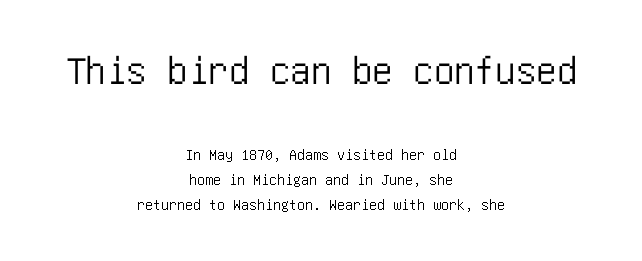
Q: Is the text italic (slanted)? A: No, it is upright.
Q: Is the typeface a serif or a sans-serif typeface? A: Sans-serif.
Q: Is the text underlined? A: No.
Q: How is the paragraph aligned? A: Centered.
Q: Is the spacing between letters normal or unusually wide? A: Normal.
Q: Is the spacing between lines tight, normal or loose? A: Normal.
Q: Which block of text is set in a larger size, the first (top) or the second (bottom)? A: The first (top) one.
Q: Width (condensed, normal, or wide)? A: Condensed.
Q: Stroke contrast? A: Low.
Q: x-height? A: Large.
